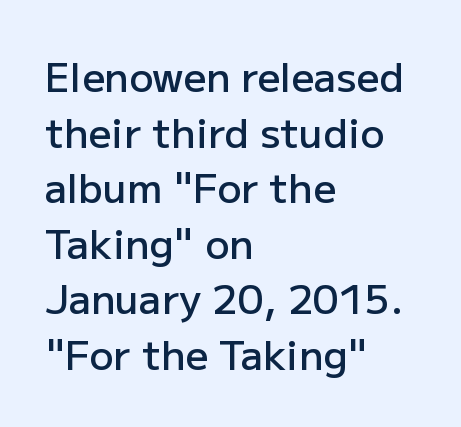
The image shows 40 px semibold sans-serif type, upright; set left-aligned, normal line spacing (1.39x), normal letter spacing, not underlined; low stroke contrast and a medium x-height.
